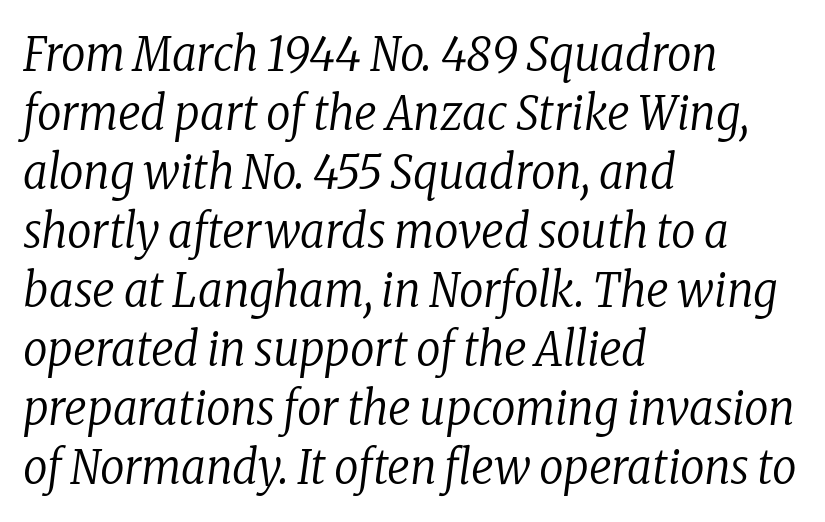
Is the letter spacing exaggerated? No — it looks like the ordinary default. Font category for this specimen: serif. In CSS terms this would be text-align: left. Is the stroke heavy? The answer is a plain regular-or-lighter. Varying glyph widths throughout — classic text-font behaviour.
